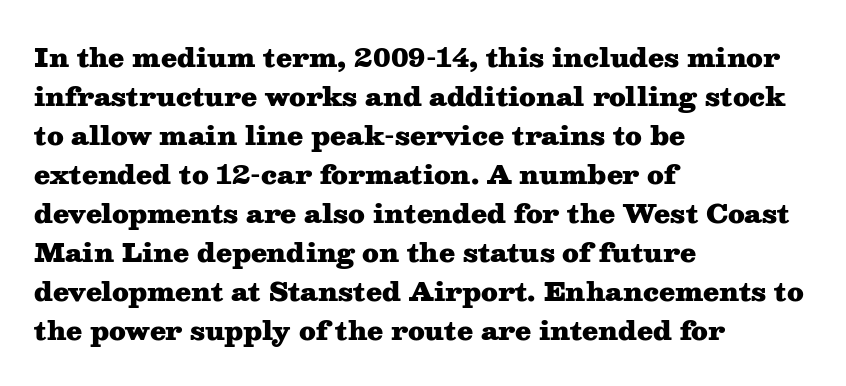
Successive baselines arrive at the customary interval. Nope, not italic — everything's standing straight. Stroke thickness is high; the sample reads as a true bold. Line starts are locked; line ends wander. Clear beneath every line of the passage. The line texture is even and compact thanks to regular tracking.
